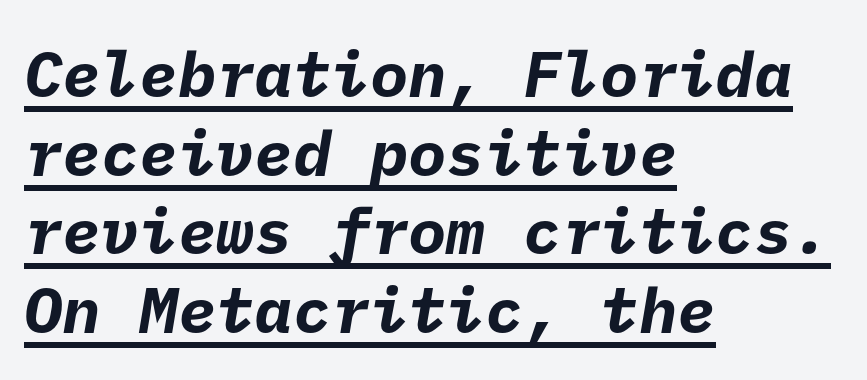
Q: Is the text bold? A: Yes.
Q: Is the typeface a serif or a sans-serif typeface? A: Sans-serif.
Q: Is the text underlined? A: Yes.
Q: How is the paragraph aligned? A: Left-aligned.
Q: Is the spacing between letters normal or unusually wide? A: Normal.
Q: Width (condensed, normal, or wide)? A: Normal.
Q: Stroke contrast? A: Low.
Q: x-height? A: Medium.
